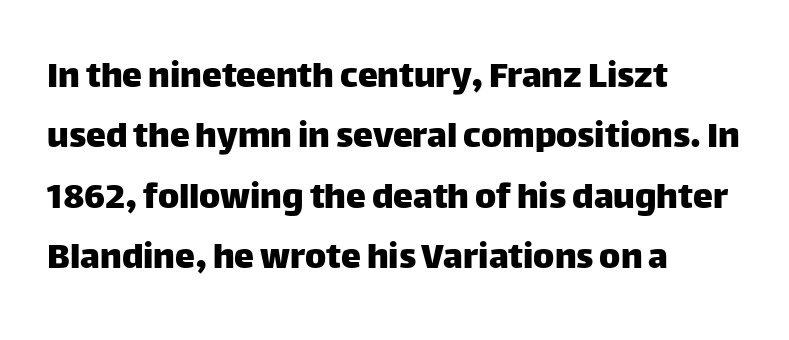
Note the varied advance widths — an 'i' is clearly narrower than an 'm'. Letter spacing: default. Line spacing here is normal. You can tell from the bare stems that sans-serif type was used. Notice how the passage keeps a crisp vertical edge on the left only.
